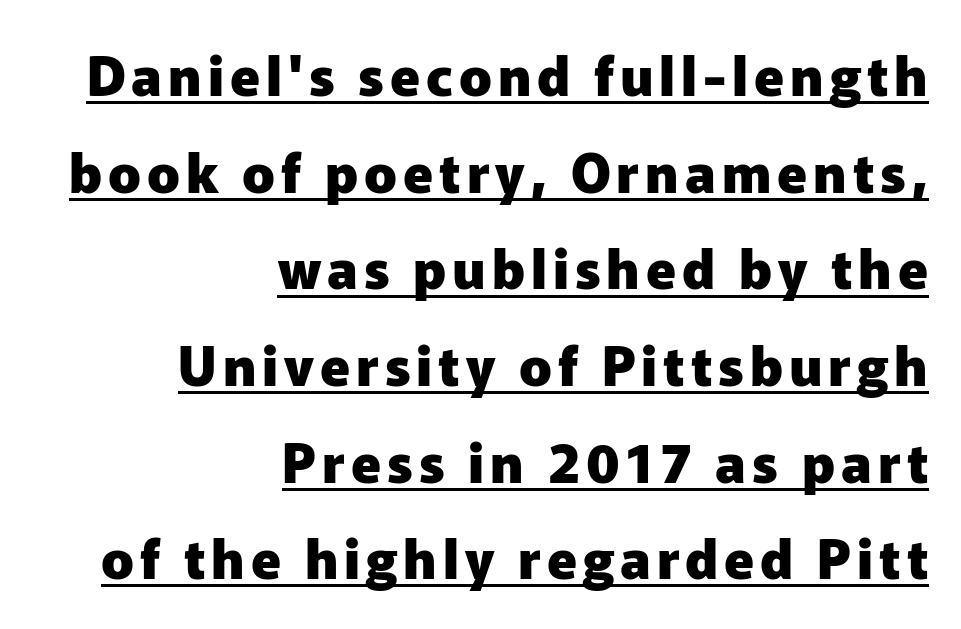
The image shows 54 px heavy sans-serif type, upright; set right-aligned, line spacing 1.79x, underlined; low stroke contrast and a medium x-height.
